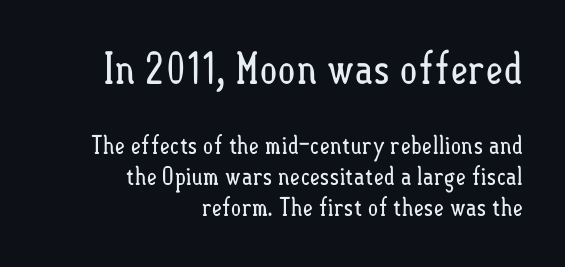
Q: Is the text bold? A: No.
Q: Is the text italic (slanted)? A: No, it is upright.
Q: Is the text underlined? A: No.
Q: How is the paragraph aligned? A: Right-aligned.
Q: Is the spacing between letters normal or unusually wide? A: Normal.
Q: Which block of text is set in a larger size, the first (top) or the second (bottom)? A: The first (top) one.
Q: Width (condensed, normal, or wide)? A: Condensed.
Q: Stroke contrast? A: Low.
Q: x-height? A: Small.
Q: Monospaced? A: No.
